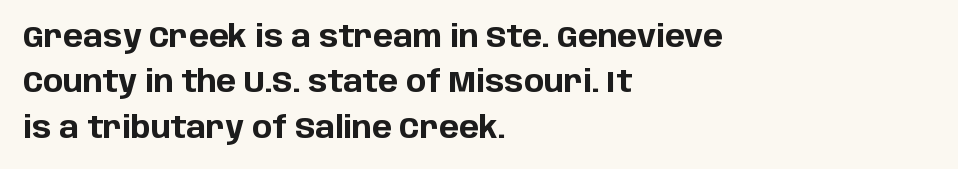
The image shows 30 px bold sans-serif type, upright; set left-aligned, normal line spacing (1.51x), normal letter spacing, not underlined; low stroke contrast and a large x-height.
